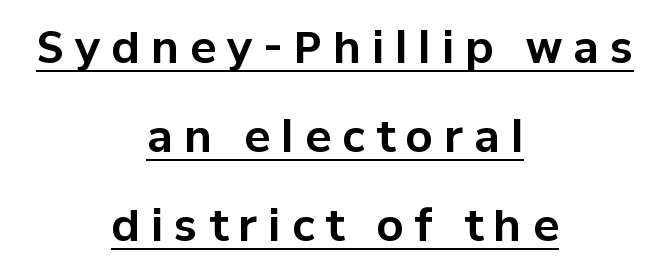
{"serif": "no", "italic": "no", "bold": "yes", "weight": "bold", "width": "normal", "stroke_contrast": "low", "x_height": "medium", "monospaced": "no", "underline": "yes", "align": "center", "line_spacing": "loose", "line_spacing_ratio": 2.07, "letter_spacing": "wide", "letter_spacing_em": 0.26, "glyph_px": 43}
